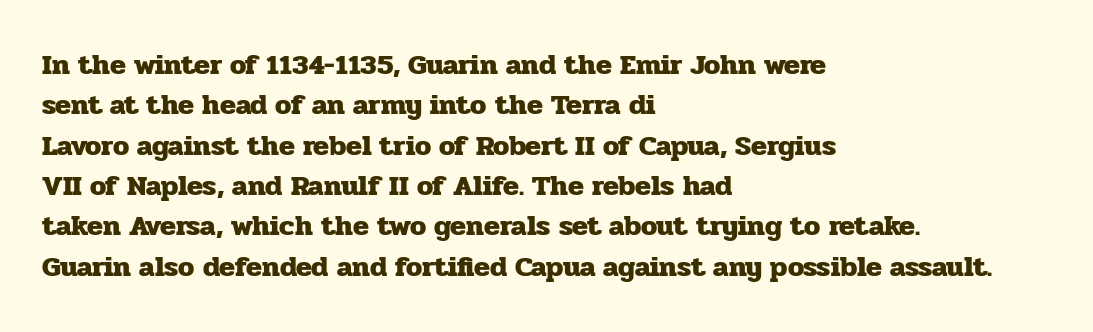
Q: Is the text bold? A: Yes.
Q: Is the text italic (slanted)? A: No, it is upright.
Q: Is the typeface a serif or a sans-serif typeface? A: Serif.
Q: Is the text underlined? A: No.
Q: How is the paragraph aligned? A: Left-aligned.
Q: Is the spacing between letters normal or unusually wide? A: Normal.
Q: Is the spacing between lines tight, normal or loose? A: Normal.
Q: Width (condensed, normal, or wide)? A: Normal.
Q: Stroke contrast? A: Low.
Q: x-height? A: Medium.
Q: Monospaced? A: No.
